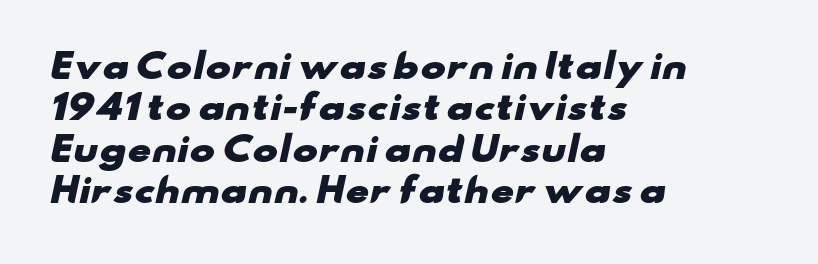
{"serif": "no", "bold": "yes", "weight": "heavy", "width": "wide", "stroke_contrast": "low", "x_height": "small", "monospaced": "no", "underline": "no", "align": "left", "line_spacing_ratio": 1.22, "letter_spacing": "normal", "letter_spacing_em": 0.0, "glyph_px": 34}
